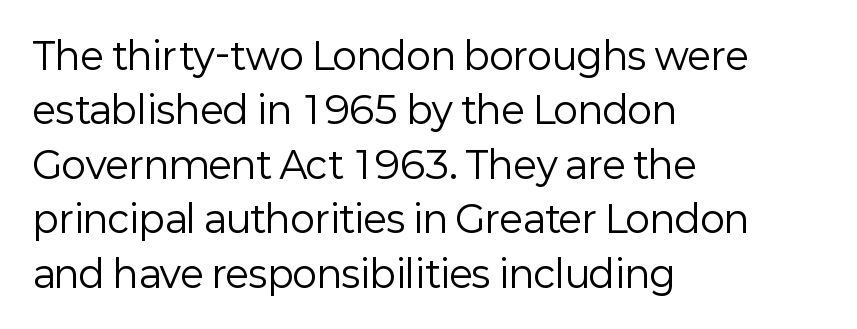
Is this a fixed-width face? No — the glyphs have proportional, varying widths. Bare-footed words on every line. Serifs: no, the terminals of the letterforms are clean. Default kerning and tracking; the words read as compact shapes. Notice how the stems are strictly vertical — no italics here.
